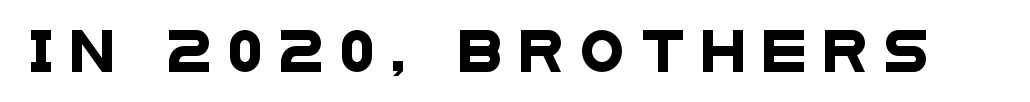
{"serif": "no", "width": "wide", "stroke_contrast": "low", "x_height": "large", "monospaced": "no", "underline": "no", "letter_spacing": "wide", "letter_spacing_em": 0.42, "glyph_px": 40}
